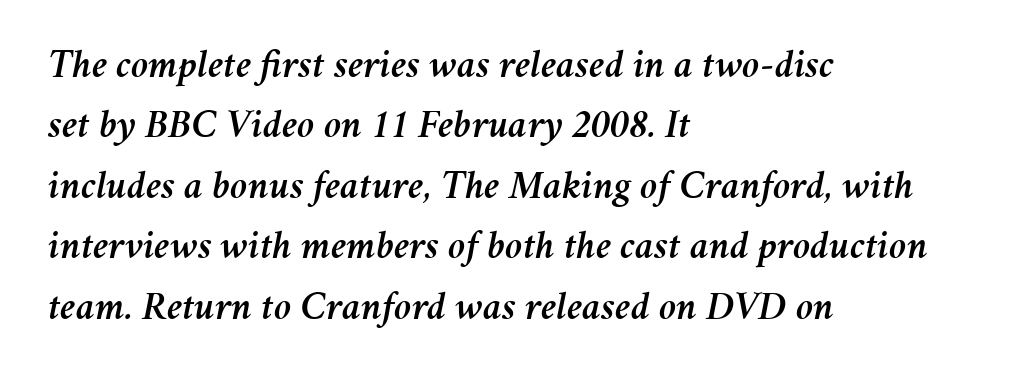
The image shows 40 px text type, italic (leaning right); set left-aligned, normal line spacing (1.51x), normal letter spacing, not underlined; medium stroke contrast and a medium x-height.
